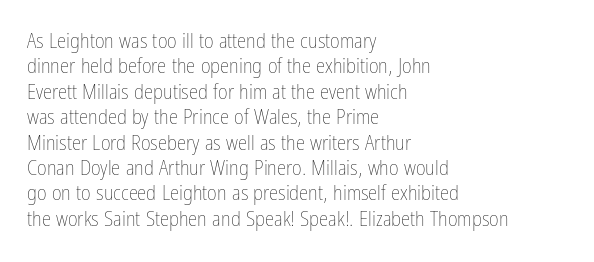
Q: Is the text bold? A: No.
Q: Is the text italic (slanted)? A: No, it is upright.
Q: Is the text underlined? A: No.
Q: How is the paragraph aligned? A: Left-aligned.
Q: Is the spacing between letters normal or unusually wide? A: Normal.
